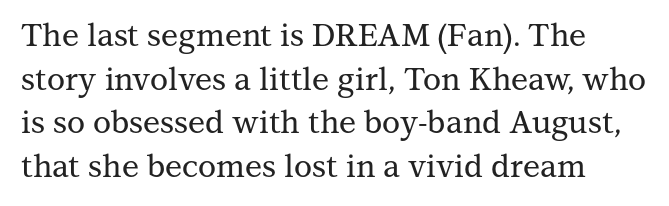
The image shows 31 px serif type, upright; set normal line spacing (1.41x), normal letter spacing, not underlined; medium stroke contrast and a medium x-height.
